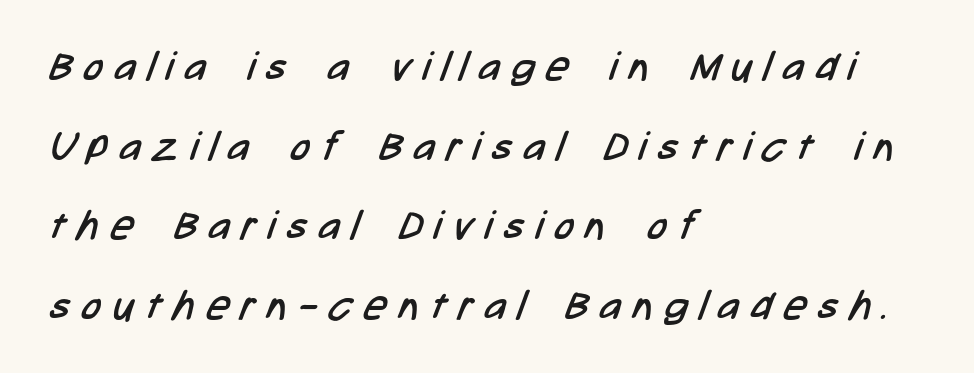
This sample uses expanded letter spacing, leaving extra air between glyphs. These lines stand farther apart than default settings would place them. The gap between lines stays unmarked. The rendering shows plain stroke endings on the letterforms — a sans-serif design.
